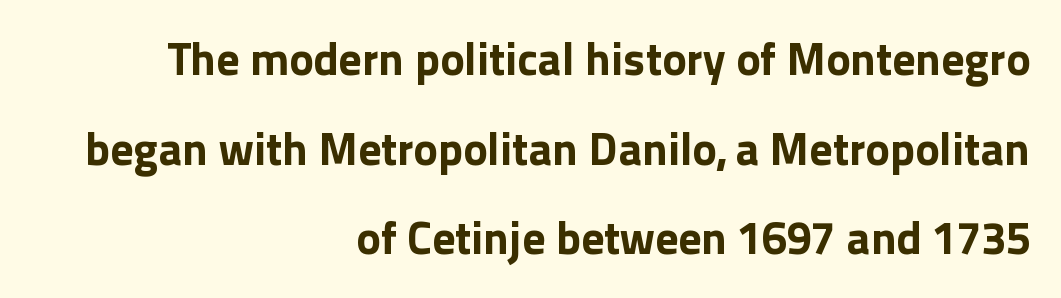
The image shows 46 px bold sans-serif type, upright; set right-aligned, loose line spacing (1.95x), normal letter spacing, not underlined; a medium x-height.
